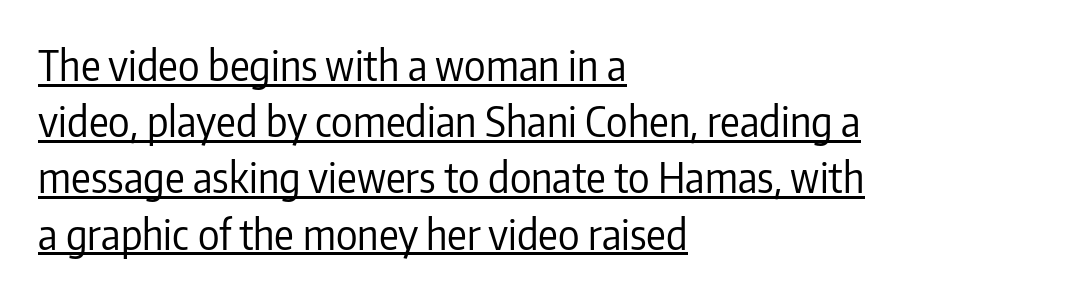
{"serif": "no", "italic": "no", "bold": "no", "weight": "regular", "width": "condensed", "stroke_contrast": "low", "x_height": "medium", "monospaced": "no", "underline": "yes", "align": "left", "line_spacing": "normal", "line_spacing_ratio": 1.37, "letter_spacing": "normal", "letter_spacing_em": 0.0, "glyph_px": 41}
